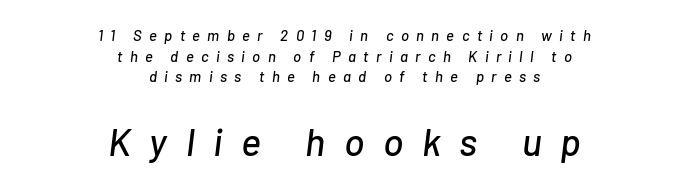
The line texture is sparse and dotted thanks to wide tracking. Casual observation: everything's sitting right in the middle. Scale increases going downward across the two blocks. Leading: standard. You can tell it's italic because the verticals aren't actually vertical. This sample has the flowing, uneven cadence of proportional lettering.
